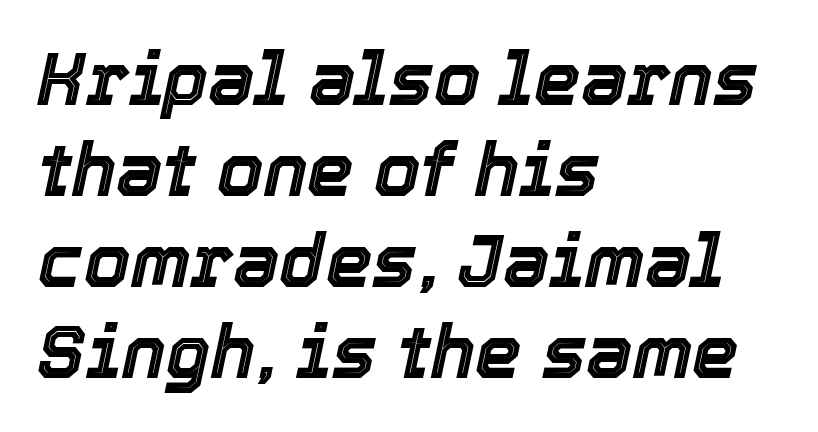
The paragraph shown leans on its left margin. An italicized treatment has been applied to the whole sample. Spacing between characters is what you'd get straight out of the box. The specimen omits any rule beneath the text block's lines. Proportional: the letters do not fall into vertical columns.
